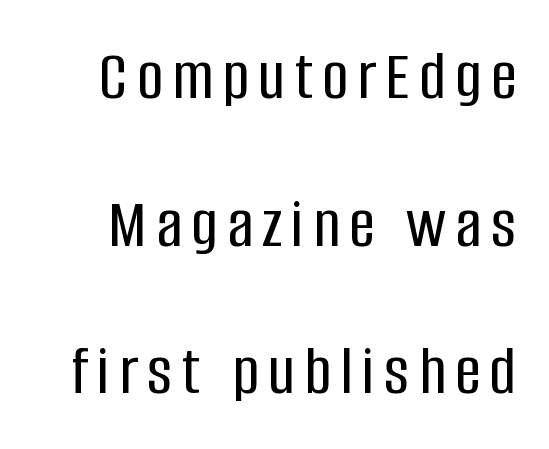
Q: Is the text italic (slanted)? A: No, it is upright.
Q: Is the typeface a serif or a sans-serif typeface? A: Sans-serif.
Q: Is the text underlined? A: No.
Q: Is the spacing between lines tight, normal or loose? A: Loose.
Q: Width (condensed, normal, or wide)? A: Condensed.
Q: Stroke contrast? A: Low.
Q: x-height? A: Large.
Q: Monospaced? A: No.
